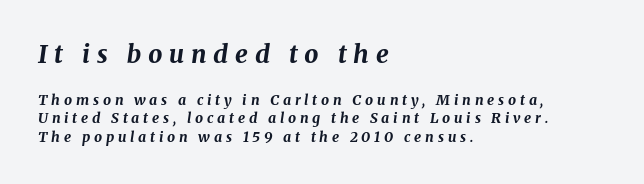
Q: Is the text bold? A: Yes.
Q: Is the text italic (slanted)? A: Yes, it leans right by about 8 degrees.
Q: Is the text underlined? A: No.
Q: How is the paragraph aligned? A: Left-aligned.
Q: Is the spacing between letters normal or unusually wide? A: Unusually wide.
Q: Is the spacing between lines tight, normal or loose? A: Normal.
Q: Which block of text is set in a larger size, the first (top) or the second (bottom)? A: The first (top) one.
